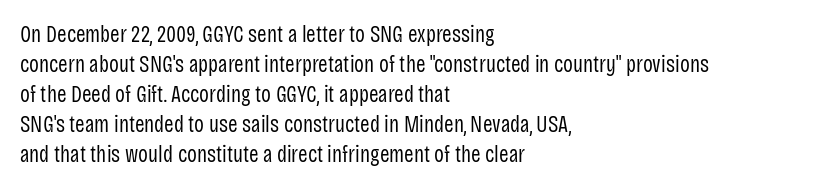
The lines are quadded left. The font sits on the lighter half of the weight spectrum, regular included. Tracking here is standard; glyphs follow each other at the usual distance. Italic? Not at all — the glyphs are vertical. Rule under the text: the space is simply empty.
